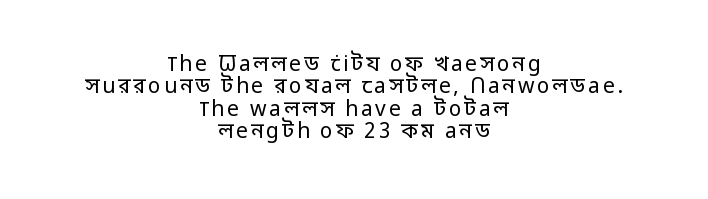
Leading is clearly below the norm, producing a dense column. Style check: upright. The rendering positions every line midway between the sides. The passage shown is not underscored anywhere. Think standard paragraph weight, or any step lighter than that.
